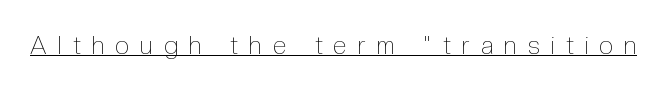
Q: Is the text bold? A: No.
Q: Is the text italic (slanted)? A: No, it is upright.
Q: Is the text underlined? A: Yes.
Q: Is the spacing between letters normal or unusually wide? A: Unusually wide.
